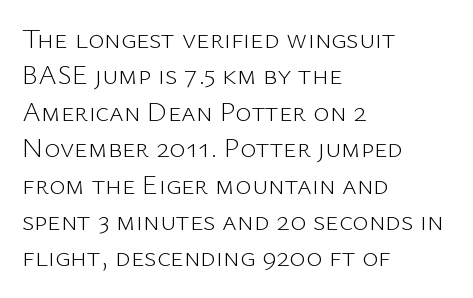
The image shows 28 px light sans-serif type, upright; set left-aligned, normal line spacing (1.3x), normal letter spacing, not underlined; low stroke contrast and a medium x-height.
